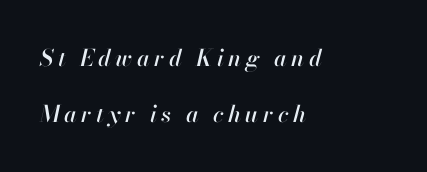
{"italic": "yes", "lean": "right", "slant_degrees": 13, "underline": "no", "align": "left", "line_spacing": "loose", "line_spacing_ratio": 2.42, "glyph_px": 23}
